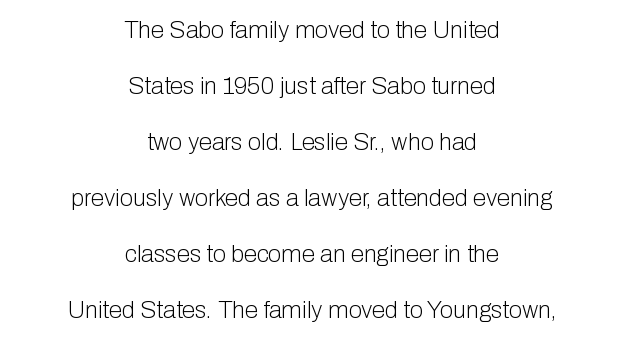
The image shows 24 px text type, upright; set centered, loose line spacing (2.33x), normal letter spacing, not underlined.
